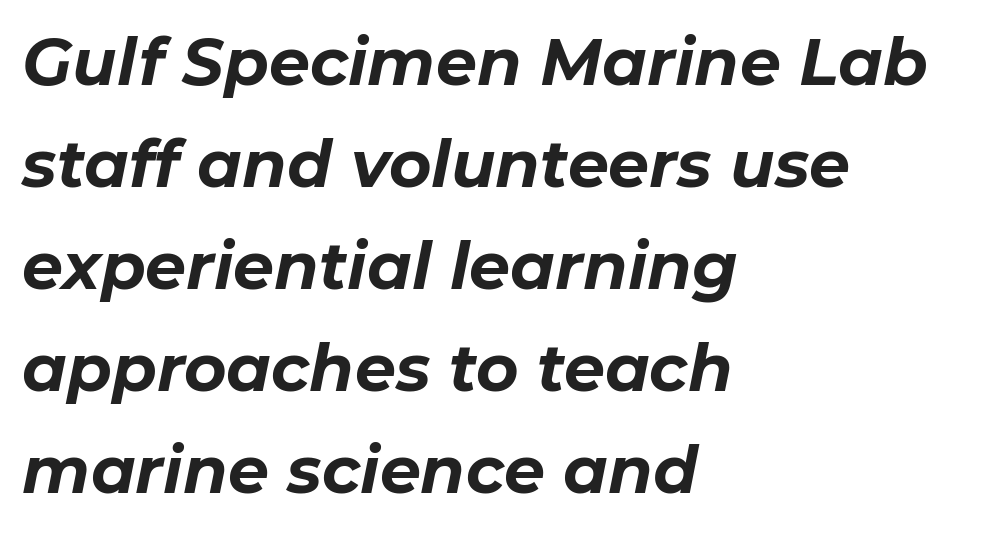
The image shows 65 px bold type, italic (leaning right); set left-aligned, normal line spacing (1.57x), normal letter spacing, not underlined; low stroke contrast and a medium x-height.
